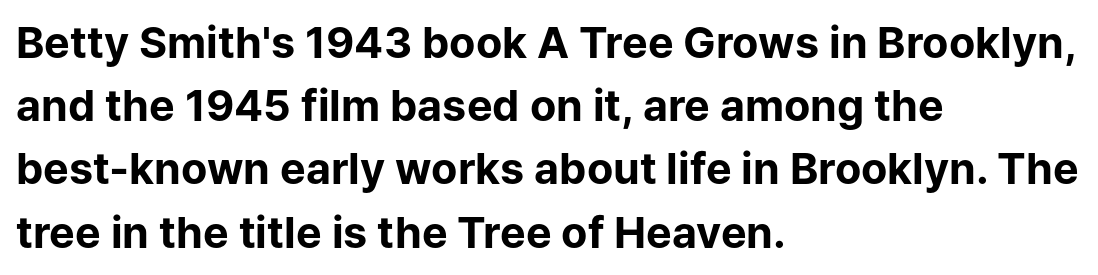
Q: Is the text bold? A: Yes.
Q: Is the text italic (slanted)? A: No, it is upright.
Q: Is the typeface a serif or a sans-serif typeface? A: Sans-serif.
Q: Is the text underlined? A: No.
Q: How is the paragraph aligned? A: Left-aligned.
Q: Is the spacing between letters normal or unusually wide? A: Normal.
Q: Is the spacing between lines tight, normal or loose? A: Normal.
Q: Width (condensed, normal, or wide)? A: Normal.
Q: Stroke contrast? A: Low.
Q: x-height? A: Medium.
Q: Monospaced? A: No.
